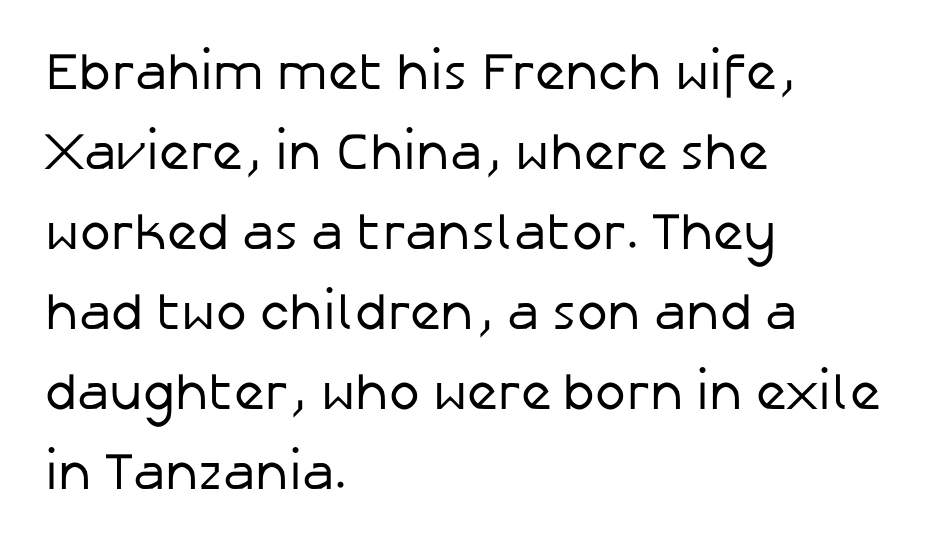
The image shows 52 px regular-weight sans-serif type, upright; set left-aligned, normal line spacing (1.54x), normal letter spacing, not underlined; low stroke contrast and a medium x-height.
